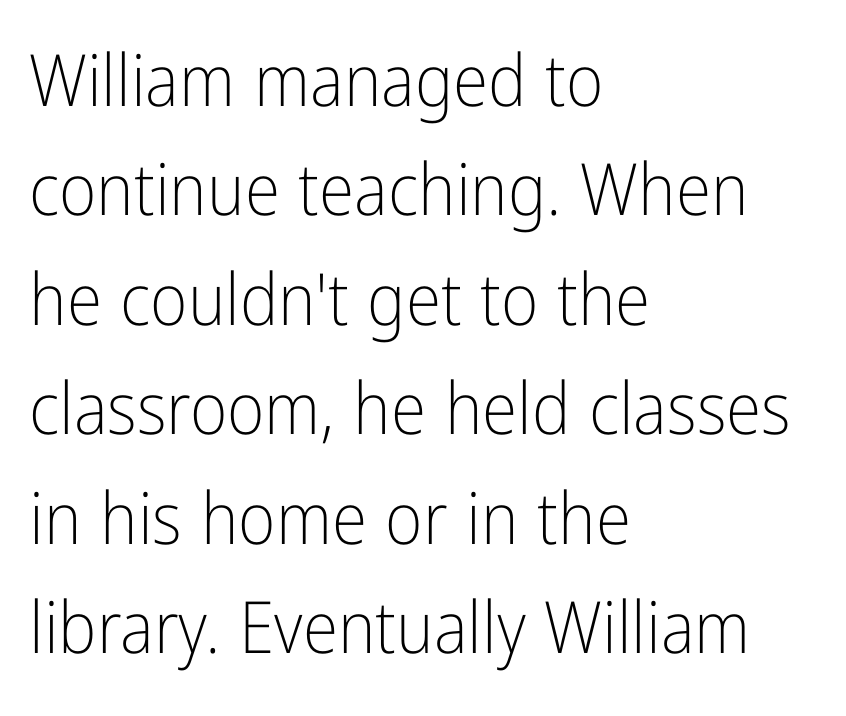
{"serif": "no", "italic": "no", "bold": "no", "weight": "light", "width": "condensed", "stroke_contrast": "low", "x_height": "medium", "monospaced": "no", "underline": "no", "align": "left", "line_spacing": "normal", "line_spacing_ratio": 1.52, "letter_spacing": "normal", "letter_spacing_em": 0.0, "glyph_px": 72}
